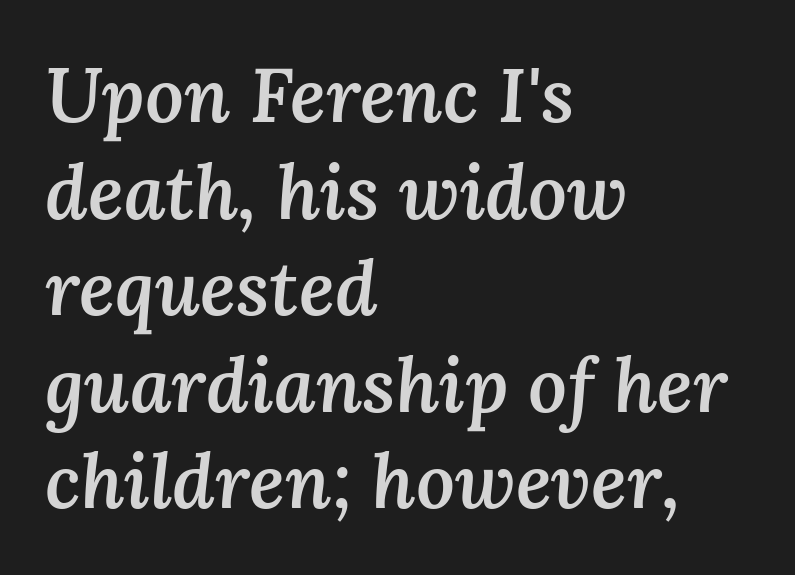
Q: Is the text bold? A: Semi-bold.
Q: Is the text italic (slanted)? A: Yes, it leans right by about 3 degrees.
Q: Is the text underlined? A: No.
Q: How is the paragraph aligned? A: Left-aligned.
Q: Is the spacing between letters normal or unusually wide? A: Normal.
Q: Is the spacing between lines tight, normal or loose? A: Normal.
Q: Width (condensed, normal, or wide)? A: Normal.
Q: Stroke contrast? A: Medium.
Q: x-height? A: Medium.
Q: Monospaced? A: No.
